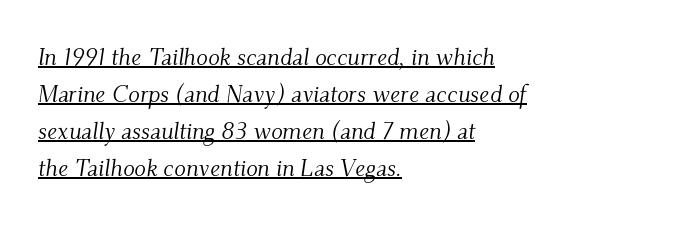
Q: Is the text bold? A: No.
Q: Is the text italic (slanted)? A: Yes, it leans right by about 9 degrees.
Q: Is the text underlined? A: Yes.
Q: How is the paragraph aligned? A: Left-aligned.
Q: Is the spacing between letters normal or unusually wide? A: Normal.
Q: Is the spacing between lines tight, normal or loose? A: Normal.
